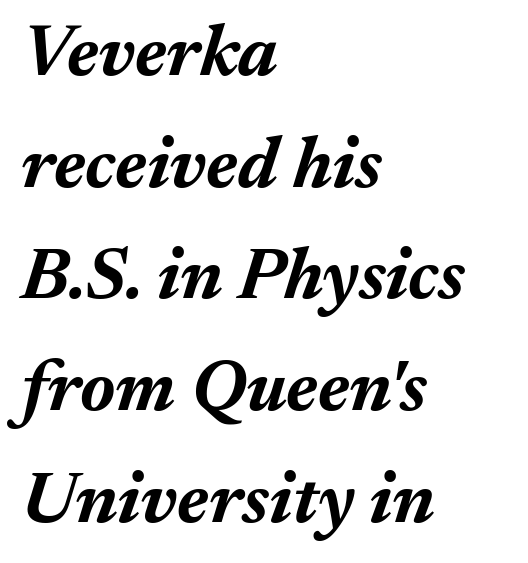
The image shows 73 px bold type, italic (leaning right); set left-aligned, normal line spacing (1.53x), normal letter spacing, not underlined; medium stroke contrast and a medium x-height.
